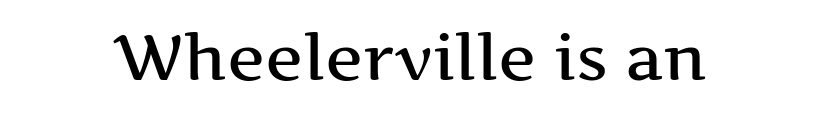
The text was rendered using a seriffed face with decorative stroke endings. Do the characters align in a grid? No, the font is proportional. Does the lettering tilt? It doesn't — this is upright. Students, note that the glyphs here touch the page at normal intervals. Glance below the letters and you will spot only blank space.
